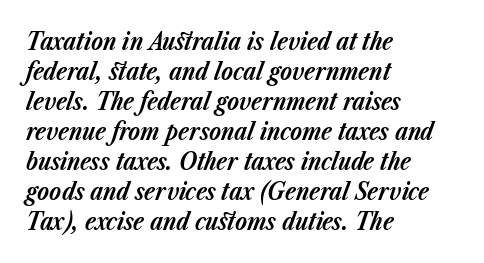
Spacing between characters is what you'd get straight out of the box. The vertical gap from one line to the next is medium. Yep, that's italic — everything's leaning. Any mark beneath the type? The region is blank.
